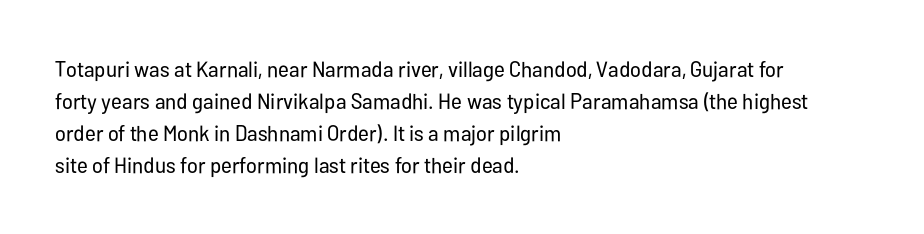
The image shows 22 px text type, upright; set left-aligned, normal line spacing (1.46x), normal letter spacing, not underlined.
